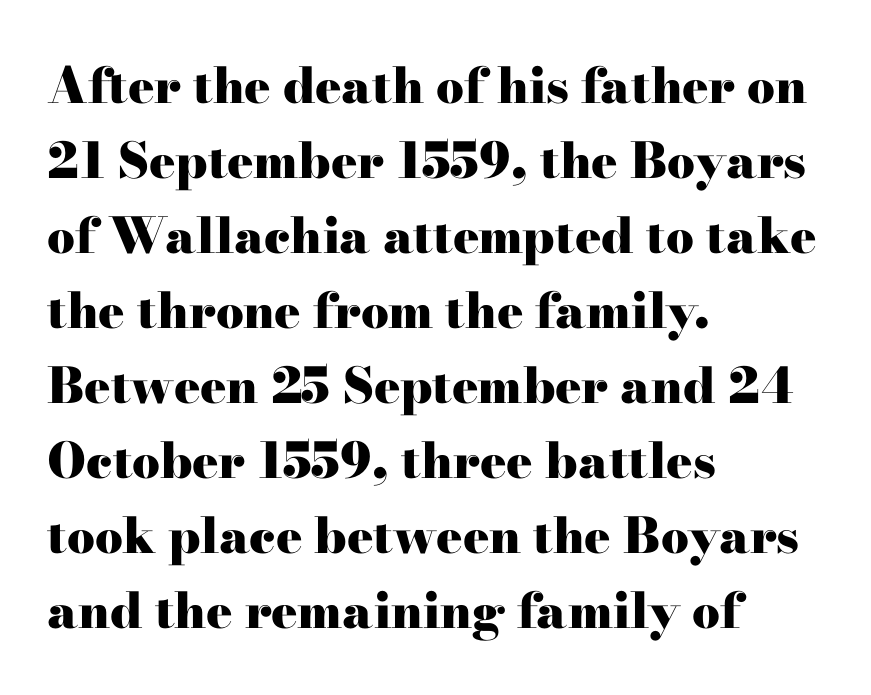
The image shows 49 px heavy, wide serif type, upright; set left-aligned, normal line spacing (1.53x), normal letter spacing, not underlined; high stroke contrast and a small x-height.
